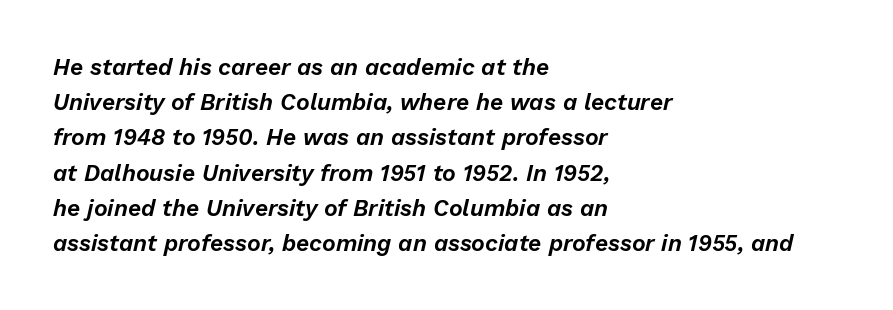
Q: Is the text italic (slanted)? A: Yes, it leans right by about 13 degrees.
Q: Is the text underlined? A: No.
Q: How is the paragraph aligned? A: Left-aligned.
Q: Is the spacing between letters normal or unusually wide? A: Normal.
Q: Is the spacing between lines tight, normal or loose? A: Normal.
